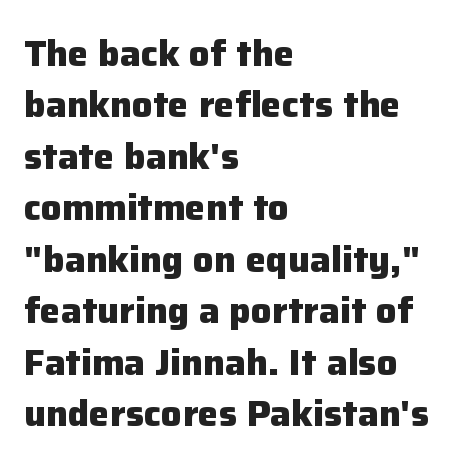
Q: Is the text bold? A: Yes.
Q: Is the text italic (slanted)? A: No, it is upright.
Q: Is the typeface a serif or a sans-serif typeface? A: Sans-serif.
Q: Is the text underlined? A: No.
Q: How is the paragraph aligned? A: Left-aligned.
Q: Is the spacing between letters normal or unusually wide? A: Normal.
Q: Is the spacing between lines tight, normal or loose? A: Normal.
Q: Width (condensed, normal, or wide)? A: Normal.
Q: Stroke contrast? A: Low.
Q: x-height? A: Medium.
Q: Monospaced? A: No.
